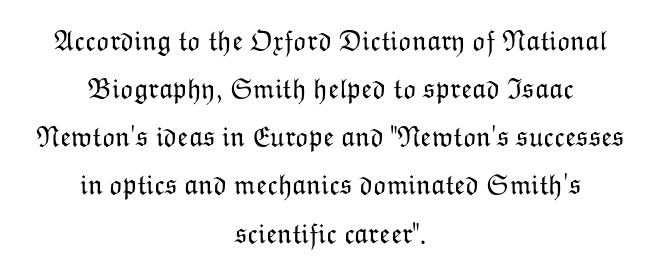
The image shows 28 px light type, upright; set centered, line spacing 1.72x, normal letter spacing, not underlined; low stroke contrast and a medium x-height.
